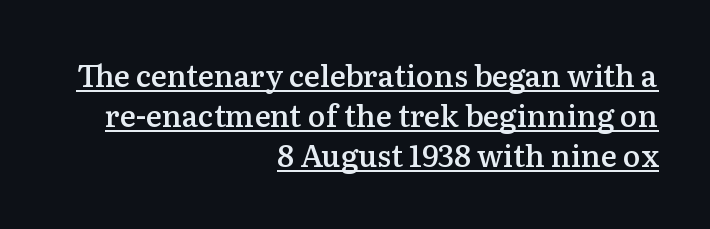
{"serif": "yes", "italic": "no", "bold": "semi", "weight": "semibold", "width": "normal", "stroke_contrast": "medium", "x_height": "medium", "monospaced": "no", "underline": "yes", "align": "right", "line_spacing": "normal", "line_spacing_ratio": 1.34, "letter_spacing": "normal", "letter_spacing_em": 0.0, "glyph_px": 30}
